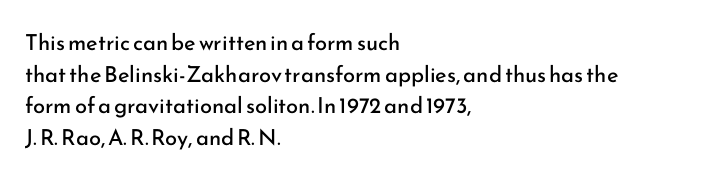
Ordinary non-slanted type is in use. Whoever set this chose a conventional vertical rhythm. Nothing unusual about the tracking: characters are spaced as the font intends. Every row of glyphs begins at an identical x-position on the left.
